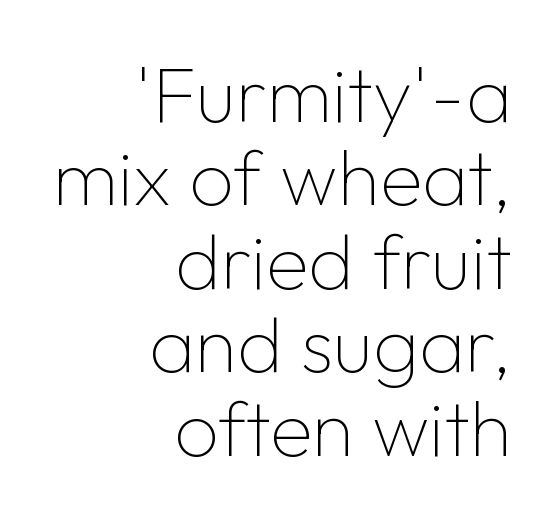
Q: Is the text bold? A: No.
Q: Is the text italic (slanted)? A: No, it is upright.
Q: Is the typeface a serif or a sans-serif typeface? A: Sans-serif.
Q: Is the text underlined? A: No.
Q: How is the paragraph aligned? A: Right-aligned.
Q: Is the spacing between letters normal or unusually wide? A: Normal.
Q: Is the spacing between lines tight, normal or loose? A: Tight.
Q: Width (condensed, normal, or wide)? A: Normal.
Q: Stroke contrast? A: Low.
Q: x-height? A: Medium.
Q: Monospaced? A: No.
